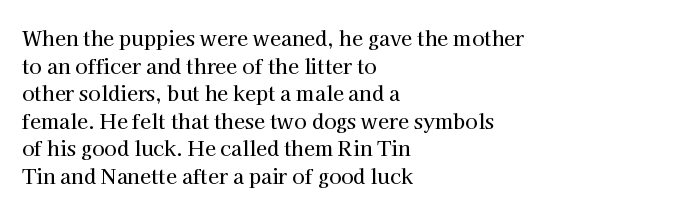
Q: Is the text italic (slanted)? A: No, it is upright.
Q: Is the text underlined? A: No.
Q: How is the paragraph aligned? A: Left-aligned.
Q: Is the spacing between letters normal or unusually wide? A: Normal.
Q: Is the spacing between lines tight, normal or loose? A: Normal.
